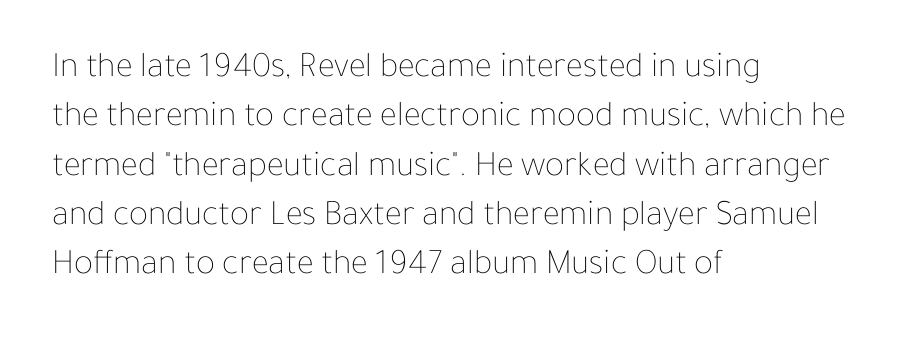
The image shows 36 px thin type, upright; set left-aligned, normal line spacing (1.37x), normal letter spacing, not underlined; low stroke contrast and a medium x-height.
